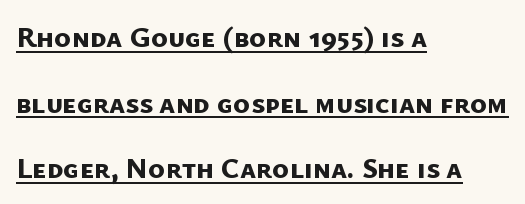
{"serif": "no", "bold": "yes", "weight": "bold", "width": "normal", "stroke_contrast": "low", "x_height": "medium", "monospaced": "no", "underline": "yes", "align": "left", "line_spacing": "loose", "line_spacing_ratio": 2.26, "letter_spacing": "normal", "letter_spacing_em": 0.0, "glyph_px": 29}
